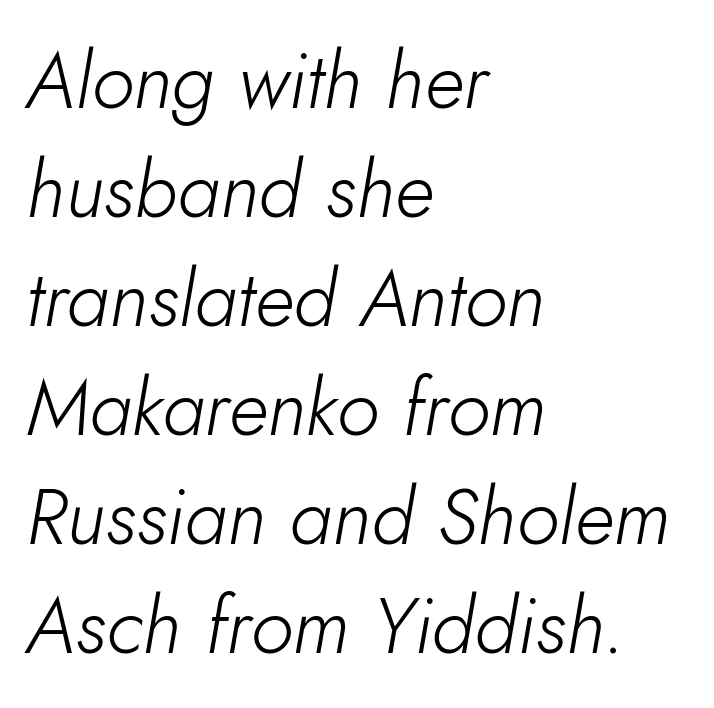
The image shows 79 px light type, italic (leaning right); set left-aligned, normal line spacing (1.38x), normal letter spacing, not underlined; low stroke contrast and a small x-height.
